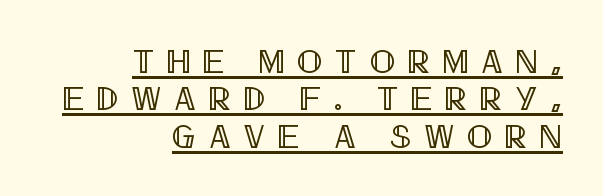
The image shows 34 px condensed type, upright; set right-aligned, tight line spacing (1.1x), unusually wide letter spacing (+0.37 em), underlined; a large x-height.
